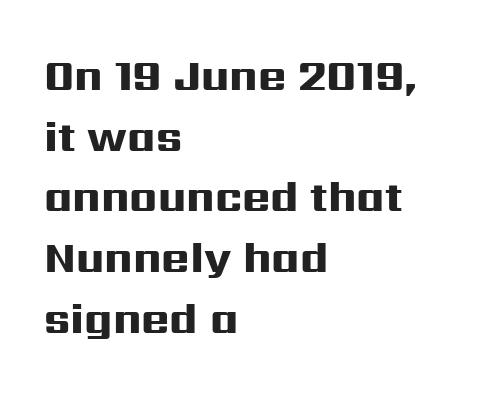
{"serif": "no", "italic": "no", "bold": "yes", "weight": "heavy", "width": "wide", "stroke_contrast": "high", "x_height": "medium", "monospaced": "no", "underline": "no", "align": "left", "line_spacing": "normal", "line_spacing_ratio": 1.41, "letter_spacing": "normal", "letter_spacing_em": 0.0, "glyph_px": 43}
